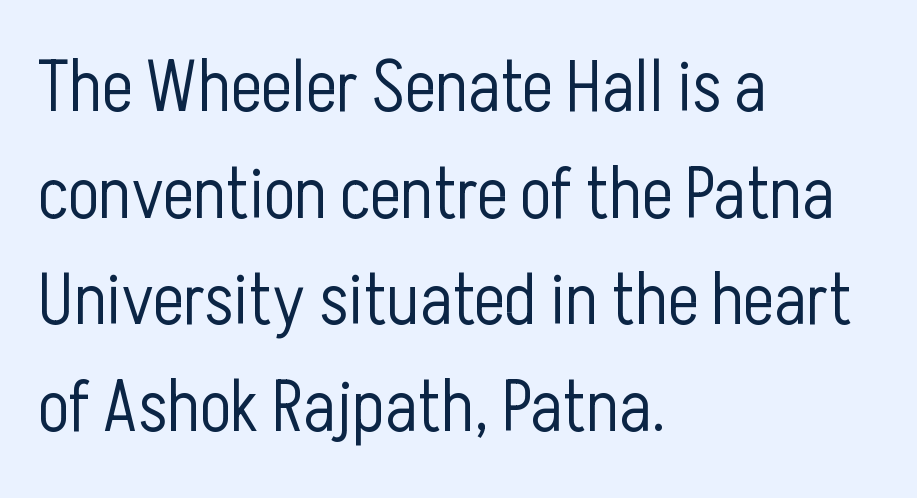
Leading matches the norm, producing a regular column. Posture: vertical. Does the copy run flush right? No — it runs flush left. Descender tails drop into unmarked territory. The tracking reads as untouched default to a designer's eye.
